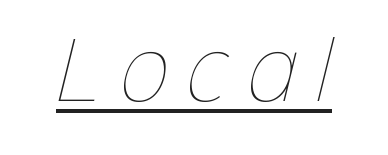
Q: Is the text bold? A: No.
Q: Is the text underlined? A: Yes.
Q: Is the spacing between letters normal or unusually wide? A: Unusually wide.
Q: Width (condensed, normal, or wide)? A: Normal.
Q: Stroke contrast? A: Low.
Q: x-height? A: Medium.
Q: Monospaced? A: No.
